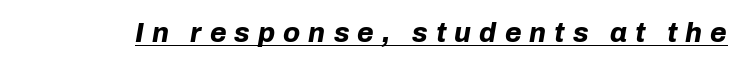
The lettering is marked with a stroke running underneath it. Yep, that's italic — everything's leaning. The face used here has the dense, thick strokes of a bold. A typesetter would call this heavily tracked-out type.
